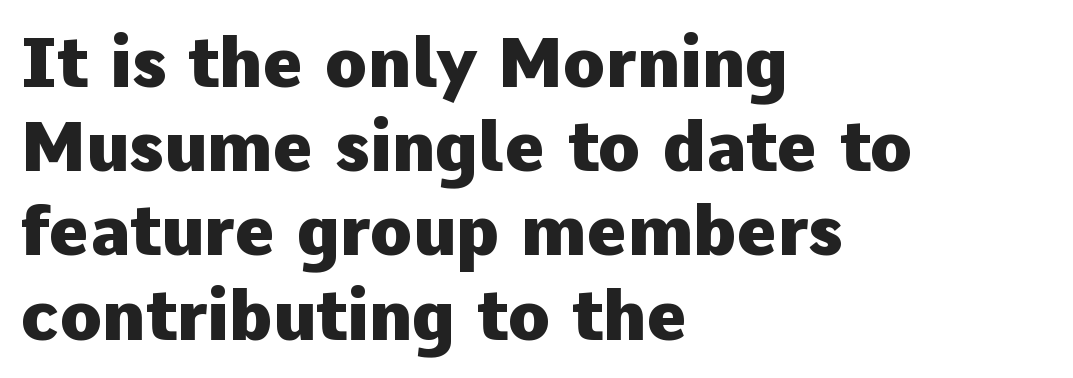
Q: Is the text bold? A: Yes.
Q: Is the text italic (slanted)? A: No, it is upright.
Q: Is the typeface a serif or a sans-serif typeface? A: Sans-serif.
Q: Is the text underlined? A: No.
Q: How is the paragraph aligned? A: Left-aligned.
Q: Is the spacing between letters normal or unusually wide? A: Normal.
Q: Width (condensed, normal, or wide)? A: Normal.
Q: Stroke contrast? A: Low.
Q: x-height? A: Medium.
Q: Monospaced? A: No.
